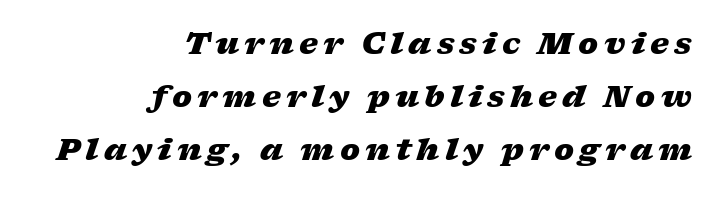
The lines are quadded right. Type without underlining. The face used here is proportionally spaced, like ordinary book or web type. The typography opts for an oblique posture over an upright one.
